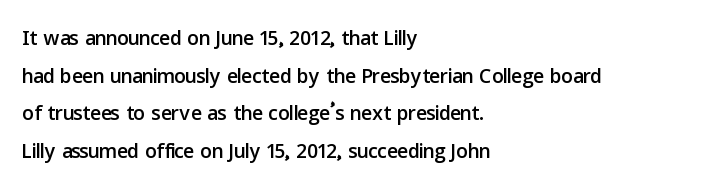
The image shows 29 px sans-serif type, upright; set left-aligned, normal line spacing (1.3x), normal letter spacing, not underlined; low stroke contrast and a medium x-height.
